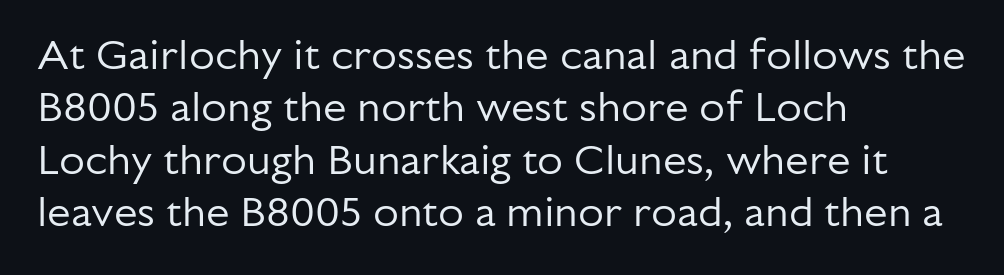
The image shows 42 px regular-weight sans-serif type, upright; set left-aligned, normal line spacing (1.25x), normal letter spacing, not underlined; low stroke contrast and a medium x-height.
